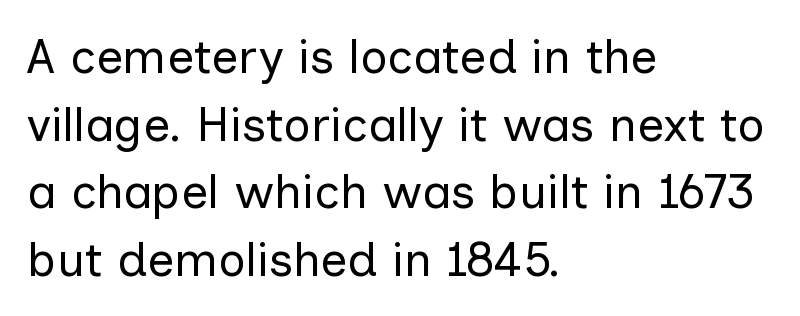
Q: Is the text bold? A: No.
Q: Is the text italic (slanted)? A: No, it is upright.
Q: Is the typeface a serif or a sans-serif typeface? A: Sans-serif.
Q: Is the text underlined? A: No.
Q: How is the paragraph aligned? A: Left-aligned.
Q: Is the spacing between letters normal or unusually wide? A: Normal.
Q: Is the spacing between lines tight, normal or loose? A: Normal.
Q: Width (condensed, normal, or wide)? A: Normal.
Q: Stroke contrast? A: Low.
Q: x-height? A: Medium.
Q: Monospaced? A: No.
